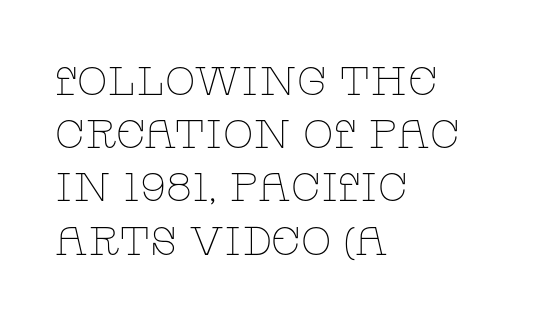
The ragged edge is on the right, which tells us the setting is flush left. A typesetter would call this leading conventional body-copy spacing. The designer went with a serif here, giving each stem small feet. Weight class: somewhere from thin through regular. The font's upright variant was chosen for this text.
